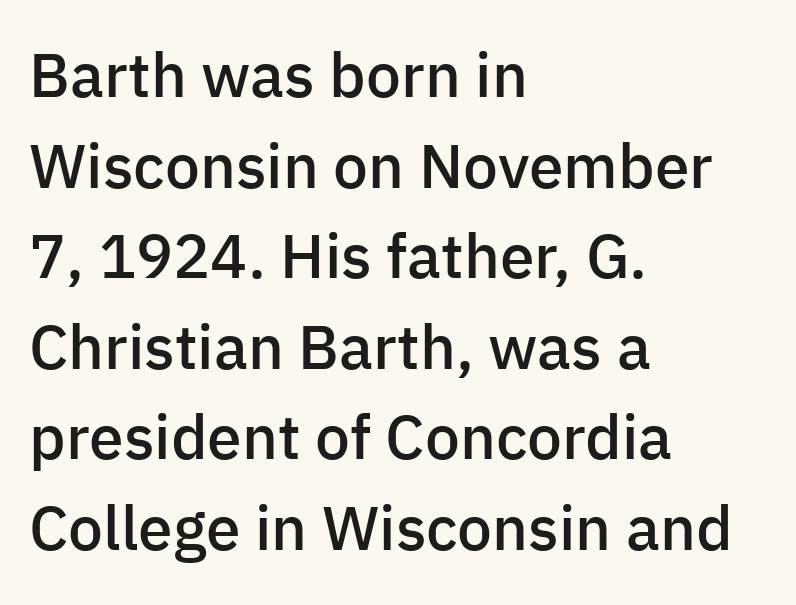
The image shows 62 px semibold sans-serif type, upright; set left-aligned, normal line spacing (1.46x), normal letter spacing, not underlined; low stroke contrast and a medium x-height.
